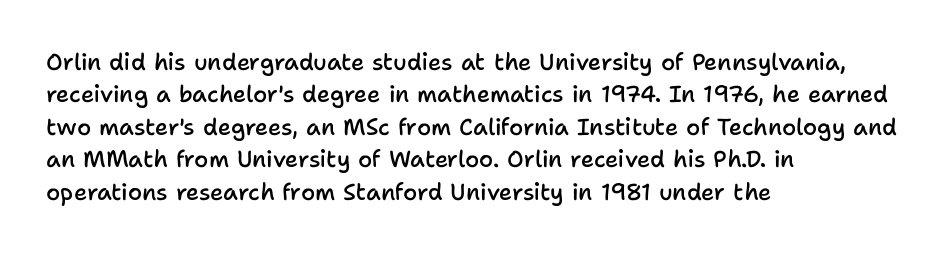
Compared with typical body copy, the letter spacing here is the same. The ragged edge is on the right, which tells us the setting is flush left. The line-height multiplier appears to be the usual default. Is the type bold? Partly — it's a semibold, heavier than regular but not fully bold. Style check: upright.
